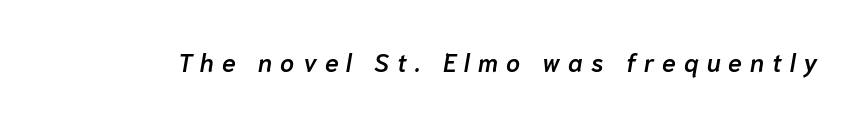
Q: Is the text bold? A: Semi-bold.
Q: Is the text italic (slanted)? A: Yes, it leans right by about 10 degrees.
Q: Is the text underlined? A: No.
Q: Is the spacing between letters normal or unusually wide? A: Unusually wide.
